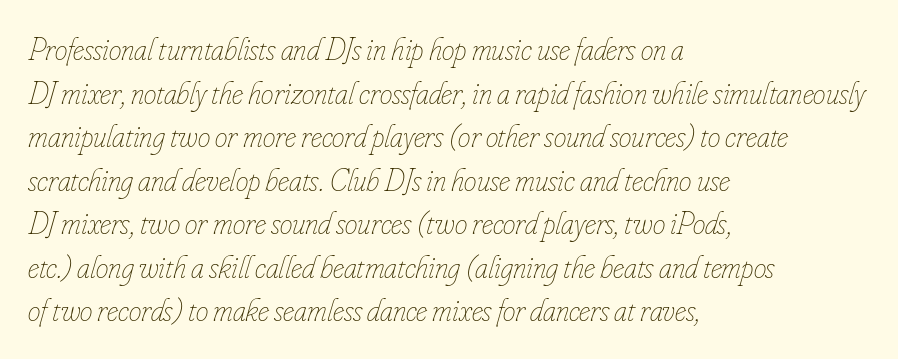
The image shows 32 px thin, condensed type, italic (leaning right); set left-aligned, normal line spacing (1.36x), normal letter spacing, not underlined; low stroke contrast and a small x-height.
